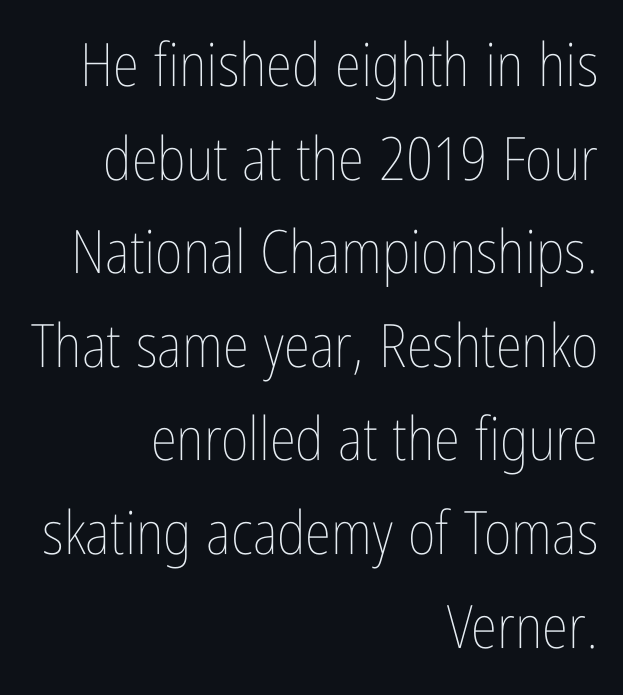
{"italic": "no", "bold": "no", "weight": "thin", "width": "condensed", "stroke_contrast": "low", "x_height": "medium", "monospaced": "no", "underline": "no", "align": "right", "line_spacing": "normal", "line_spacing_ratio": 1.56, "letter_spacing": "normal", "letter_spacing_em": 0.0, "glyph_px": 60}
